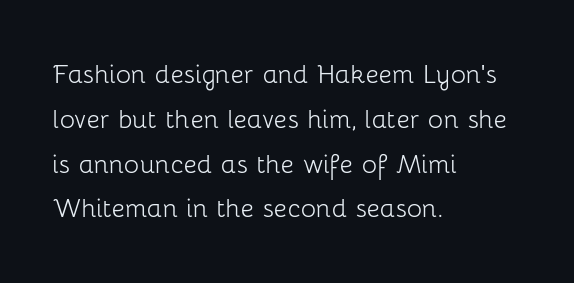
The image shows 32 px light sans-serif type, upright; set left-aligned, normal line spacing (1.4x), normal letter spacing, not underlined; low stroke contrast and a medium x-height.
